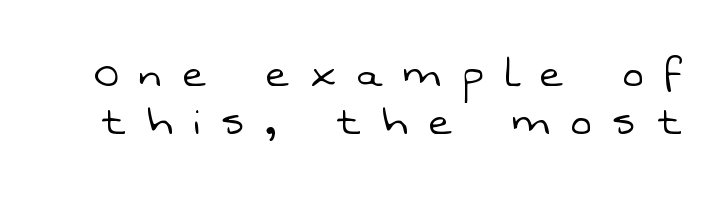
{"serif": "no", "bold": "no", "weight": "light", "width": "normal", "stroke_contrast": "low", "x_height": "medium", "monospaced": "no", "underline": "no", "line_spacing": "tight", "line_spacing_ratio": 0.97, "letter_spacing": "wide", "letter_spacing_em": 0.45, "glyph_px": 49}
